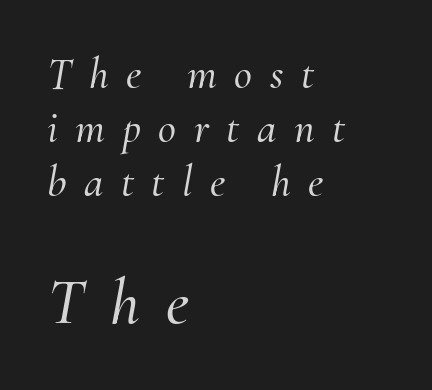
Which of the two is more prominent by size? The second, at the bottom. The tracking reads as deliberately expanded to a designer's eye. The rendering uses natural spacing where letterforms have individual widths. Reading down the block, your eye returns to a fixed left position each line. The words here are not underlined. These lines are composed in type with serifs.
